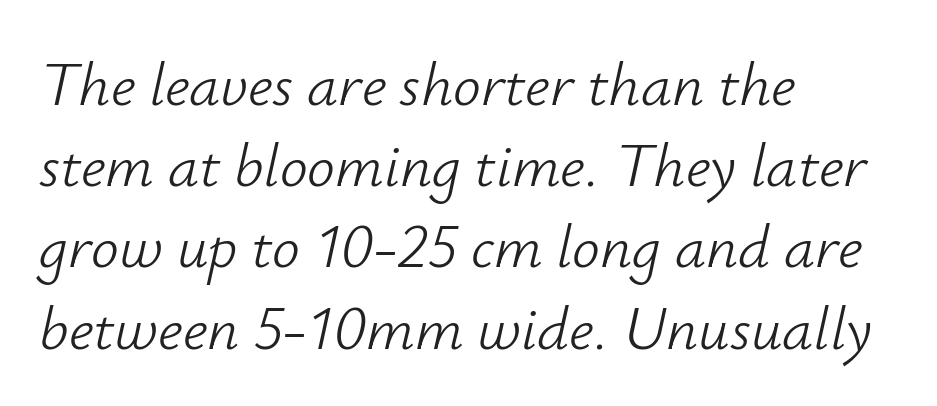
The image shows 62 px light type, italic (leaning right); set left-aligned, normal line spacing (1.31x), normal letter spacing, not underlined; low stroke contrast and a small x-height.
